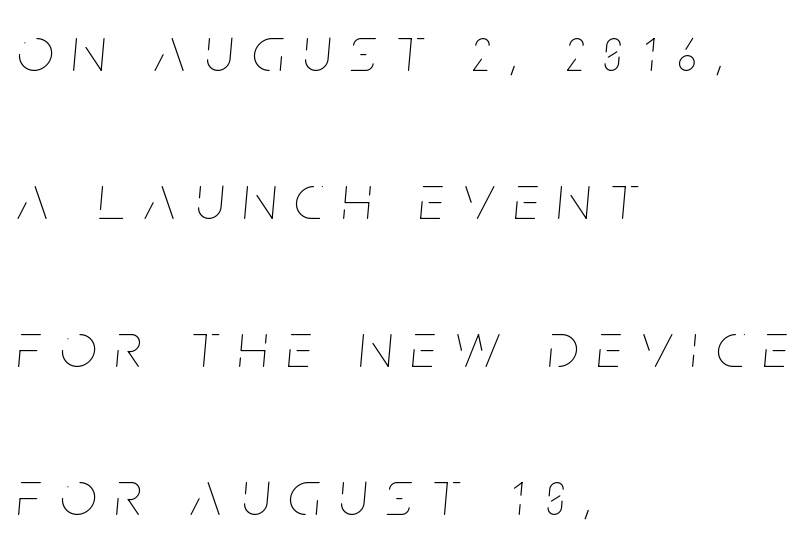
Q: Is the text bold? A: No.
Q: Is the text italic (slanted)? A: Yes, it leans right by about 5 degrees.
Q: Is the text underlined? A: No.
Q: How is the paragraph aligned? A: Left-aligned.
Q: Is the spacing between letters normal or unusually wide? A: Unusually wide.
Q: Is the spacing between lines tight, normal or loose? A: Loose.
Q: Width (condensed, normal, or wide)? A: Condensed.
Q: Stroke contrast? A: Low.
Q: x-height? A: Large.
Q: Monospaced? A: No.
